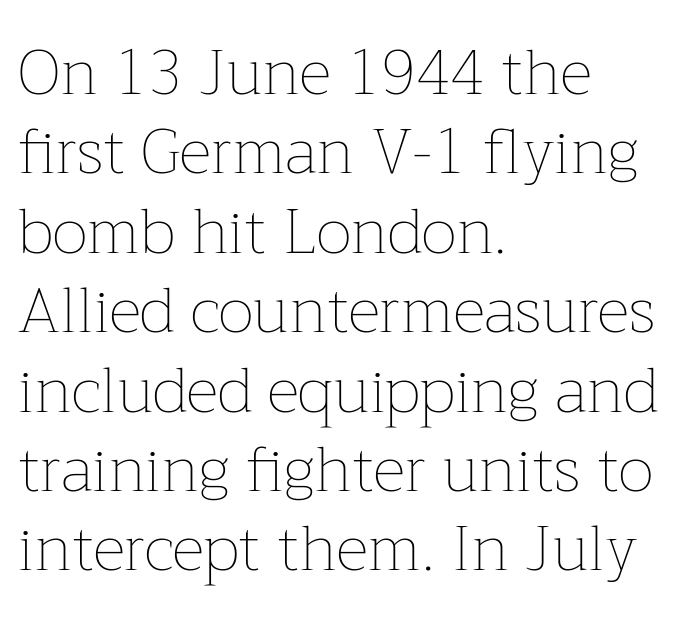
In terms of posture, this sample is upright. Each word holds together tightly as a unit, with standard inter-letter gaps. The passage is arranged the way most books set body copy — flush left. The font is comparable to plain body text, perhaps lighter. Successive baselines arrive at the customary interval.
